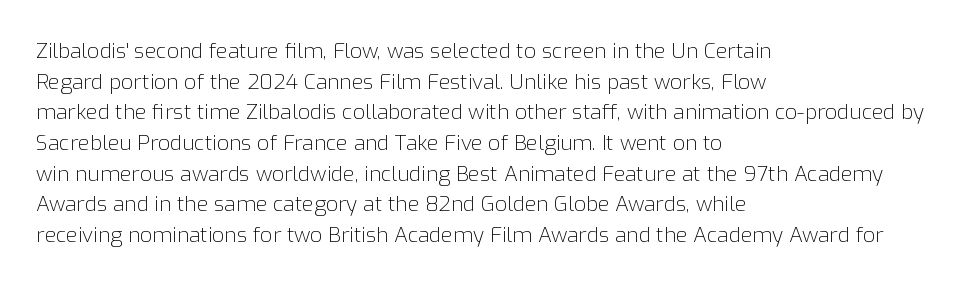
{"italic": "no", "bold": "no", "underline": "no", "align": "left", "line_spacing": "normal", "line_spacing_ratio": 1.46, "letter_spacing": "normal", "letter_spacing_em": 0.0, "glyph_px": 21}
